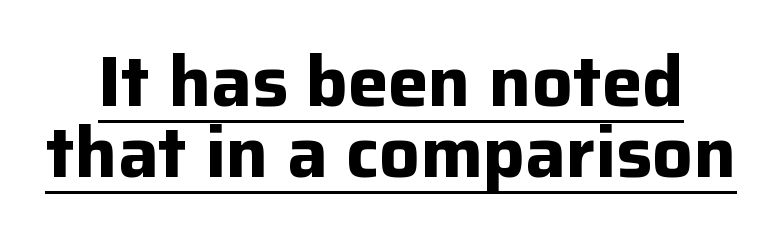
The image shows 72 px bold sans-serif type, upright; set tight line spacing (0.99x), normal letter spacing, underlined; low stroke contrast and a medium x-height.
